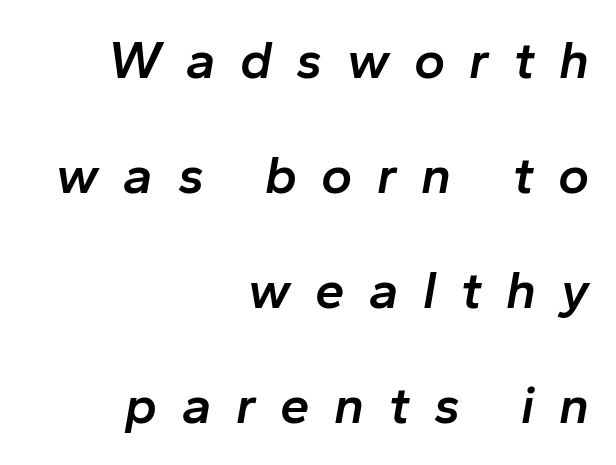
The image shows 53 px semibold type, italic (leaning right); set right-aligned, loose line spacing (2.17x), unusually wide letter spacing (+0.46 em), not underlined; low stroke contrast and a medium x-height.
